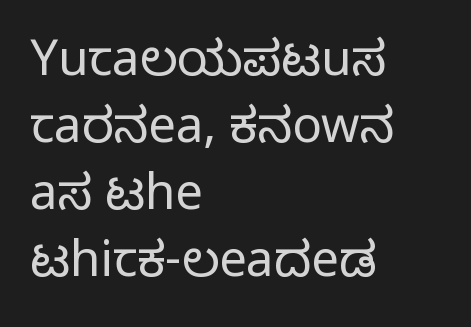
The image shows 49 px regular-weight, condensed sans-serif type, upright; set left-aligned, normal line spacing (1.37x), normal letter spacing, not underlined; low stroke contrast and a large x-height.
